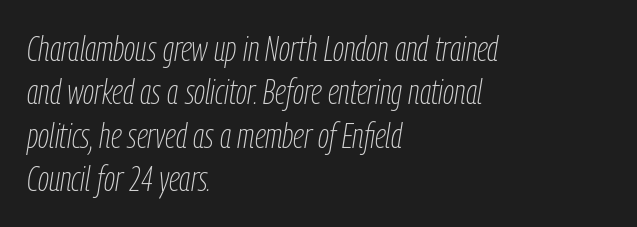
Q: Is the text bold? A: No.
Q: Is the text italic (slanted)? A: Yes, it leans right by about 9 degrees.
Q: Is the text underlined? A: No.
Q: How is the paragraph aligned? A: Left-aligned.
Q: Is the spacing between letters normal or unusually wide? A: Normal.
Q: Width (condensed, normal, or wide)? A: Condensed.
Q: Stroke contrast? A: Low.
Q: x-height? A: Medium.
Q: Monospaced? A: No.
